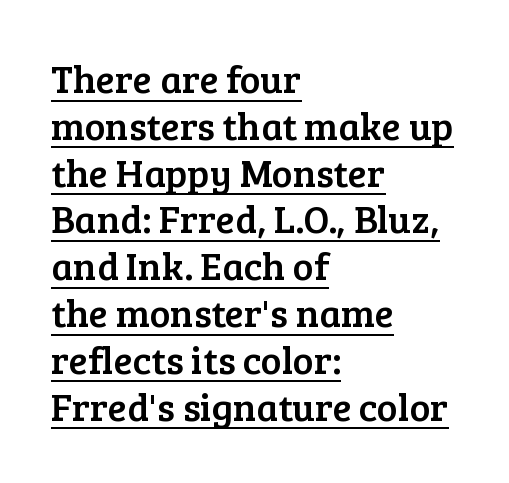
Q: Is the text italic (slanted)? A: No, it is upright.
Q: Is the typeface a serif or a sans-serif typeface? A: Serif.
Q: Is the text underlined? A: Yes.
Q: How is the paragraph aligned? A: Left-aligned.
Q: Is the spacing between letters normal or unusually wide? A: Normal.
Q: Width (condensed, normal, or wide)? A: Normal.
Q: Stroke contrast? A: Low.
Q: x-height? A: Medium.
Q: Monospaced? A: No.
